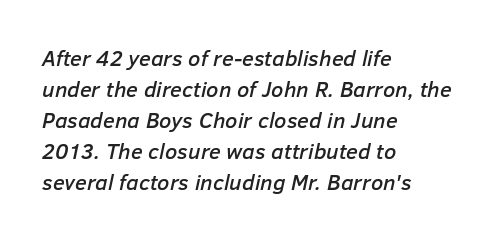
The image shows 22 px text type, italic (leaning right); set left-aligned, normal line spacing (1.41x), normal letter spacing, not underlined.
